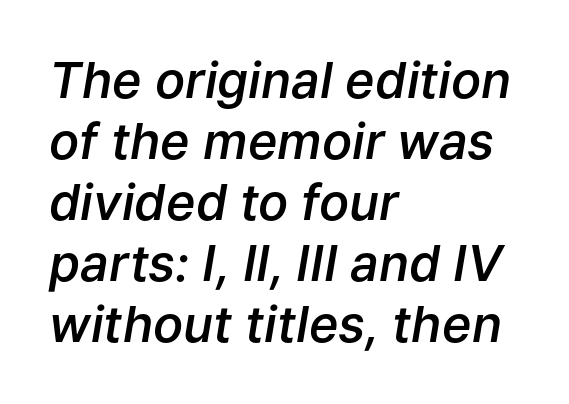
Q: Is the text bold? A: Semi-bold.
Q: Is the text italic (slanted)? A: Yes, it leans right by about 9 degrees.
Q: Is the text underlined? A: No.
Q: How is the paragraph aligned? A: Left-aligned.
Q: Is the spacing between letters normal or unusually wide? A: Normal.
Q: Width (condensed, normal, or wide)? A: Normal.
Q: Stroke contrast? A: Low.
Q: x-height? A: Medium.
Q: Monospaced? A: No.
